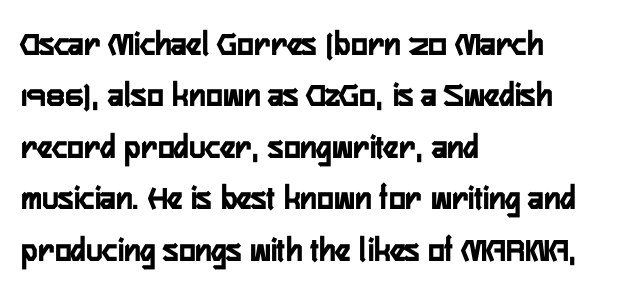
{"serif": "no", "italic": "no", "bold": "yes", "weight": "semibold", "width": "condensed", "stroke_contrast": "low", "x_height": "medium", "monospaced": "no", "underline": "no", "align": "left", "line_spacing": "normal", "line_spacing_ratio": 1.47, "letter_spacing": "normal", "letter_spacing_em": 0.0, "glyph_px": 35}
